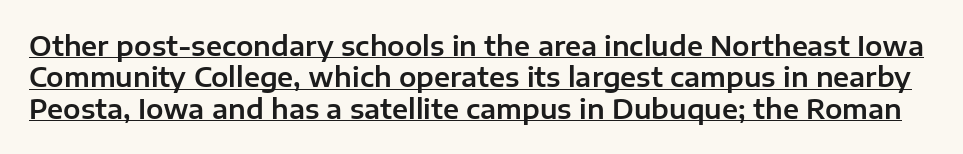
{"italic": "no", "underline": "yes", "line_spacing_ratio": 1.21, "letter_spacing": "normal", "letter_spacing_em": 0.0, "glyph_px": 26}
